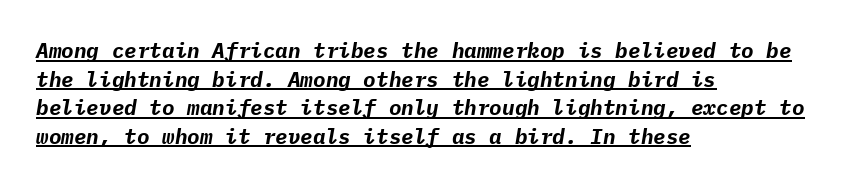
Decoration check: the copy is underlined. Weight check: bold — yes, fully. Leftover space on each line is placed entirely after the last word. This sample keeps an unexceptional amount of space between lines. The rendering applies a slant to the glyphs.
